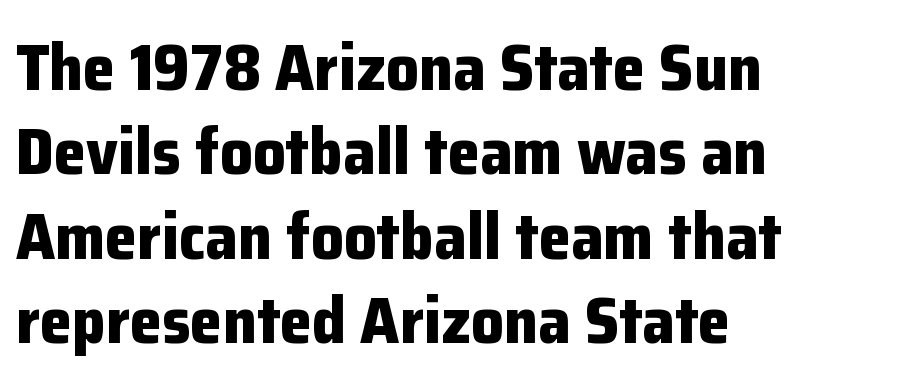
The image shows 65 px bold sans-serif type, upright; set left-aligned, normal line spacing (1.3x), normal letter spacing, not underlined; low stroke contrast and a medium x-height.
